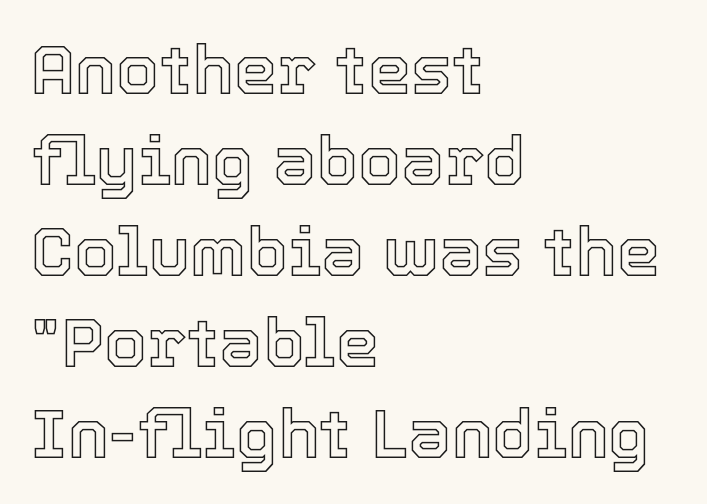
No extra tracking has been applied to these lines. The lettering holds an erect, upright posture throughout. Check under the words: just untouched page. Note the varied advance widths — an 'i' is clearly narrower than an 'm'. The passage is arranged the way most books set body copy — flush left.
